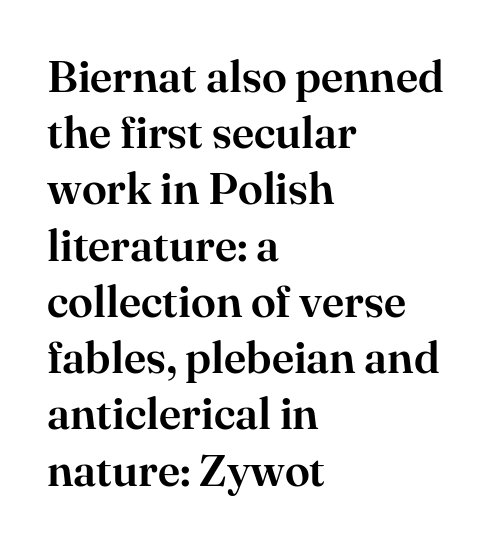
Q: Is the text italic (slanted)? A: No, it is upright.
Q: Is the typeface a serif or a sans-serif typeface? A: Serif.
Q: Is the text underlined? A: No.
Q: How is the paragraph aligned? A: Left-aligned.
Q: Is the spacing between letters normal or unusually wide? A: Normal.
Q: Is the spacing between lines tight, normal or loose? A: Normal.
Q: Width (condensed, normal, or wide)? A: Normal.
Q: Stroke contrast? A: High.
Q: x-height? A: Small.
Q: Monospaced? A: No.
